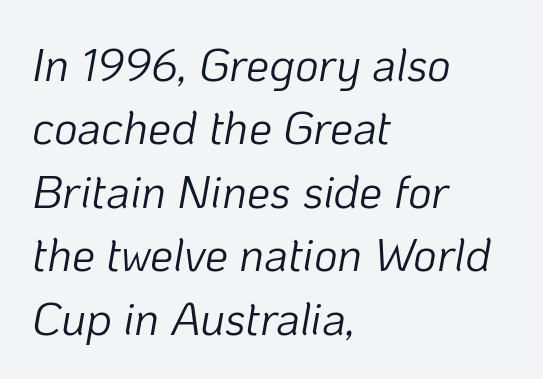
{"italic": "yes", "lean": "right", "slant_degrees": 10, "bold": "no", "weight": "light", "width": "normal", "stroke_contrast": "low", "x_height": "medium", "monospaced": "no", "underline": "no", "align": "left", "line_spacing": "normal", "line_spacing_ratio": 1.38, "letter_spacing": "normal", "letter_spacing_em": 0.0, "glyph_px": 46}
